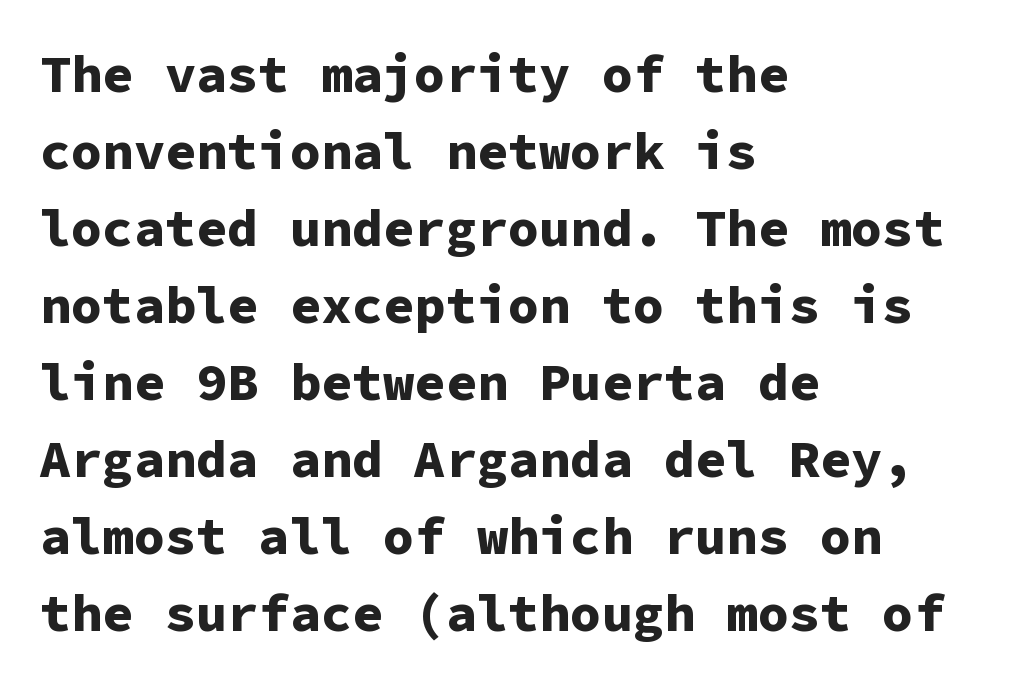
Q: Is the text bold? A: Yes.
Q: Is the text italic (slanted)? A: No, it is upright.
Q: Is the typeface a serif or a sans-serif typeface? A: Sans-serif.
Q: Is the text underlined? A: No.
Q: How is the paragraph aligned? A: Left-aligned.
Q: Is the spacing between letters normal or unusually wide? A: Normal.
Q: Is the spacing between lines tight, normal or loose? A: Normal.
Q: Width (condensed, normal, or wide)? A: Normal.
Q: Stroke contrast? A: Low.
Q: x-height? A: Medium.
Q: Monospaced? A: Yes.
